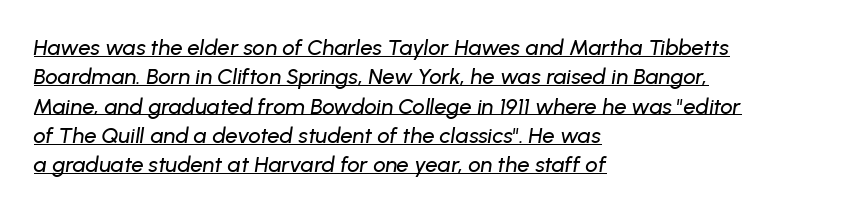
The image shows 22 px text type, italic (leaning right); set left-aligned, normal line spacing (1.33x), normal letter spacing, underlined.
